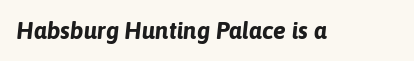
The image shows 24 px bold type, italic (leaning right); set normal letter spacing, not underlined.
